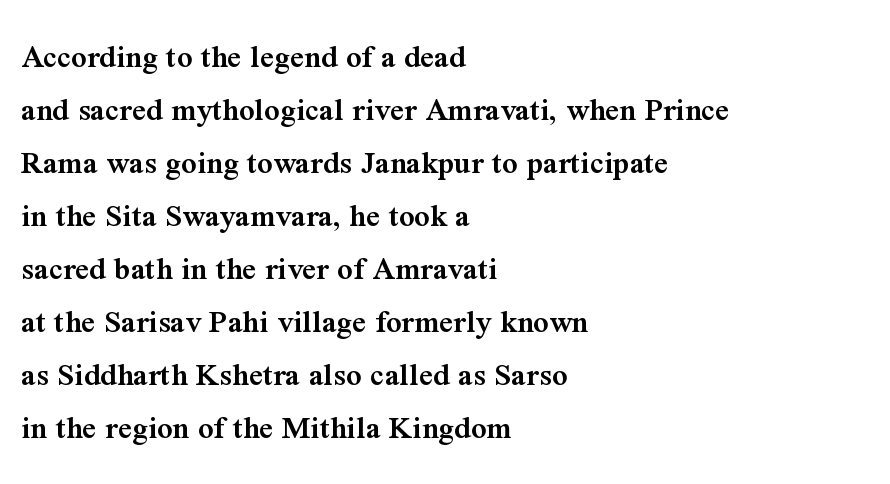
The image shows 34 px semibold serif type, upright; set left-aligned, normal line spacing (1.56x), normal letter spacing, not underlined; medium stroke contrast and a medium x-height.
